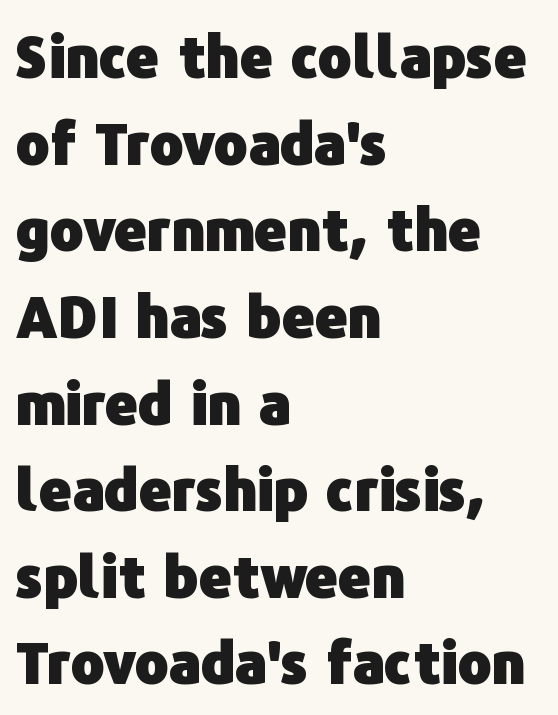
Q: Is the text bold? A: Yes.
Q: Is the text italic (slanted)? A: No, it is upright.
Q: Is the typeface a serif or a sans-serif typeface? A: Sans-serif.
Q: Is the text underlined? A: No.
Q: How is the paragraph aligned? A: Left-aligned.
Q: Is the spacing between letters normal or unusually wide? A: Normal.
Q: Is the spacing between lines tight, normal or loose? A: Normal.
Q: Width (condensed, normal, or wide)? A: Normal.
Q: Stroke contrast? A: Low.
Q: x-height? A: Medium.
Q: Monospaced? A: No.
